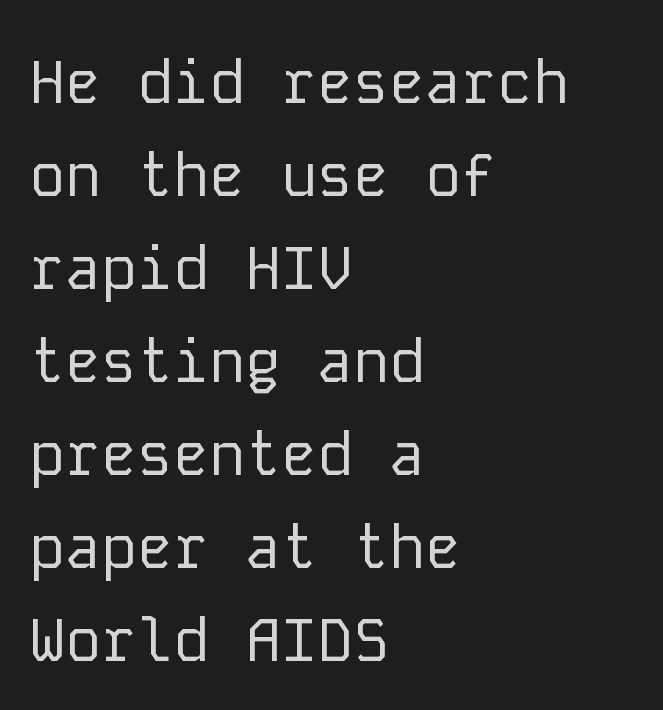
{"serif": "no", "italic": "no", "bold": "no", "weight": "regular", "width": "normal", "stroke_contrast": "low", "x_height": "medium", "monospaced": "yes", "underline": "no", "align": "left", "line_spacing": "normal", "line_spacing_ratio": 1.55, "letter_spacing": "normal", "letter_spacing_em": 0.0, "glyph_px": 60}
